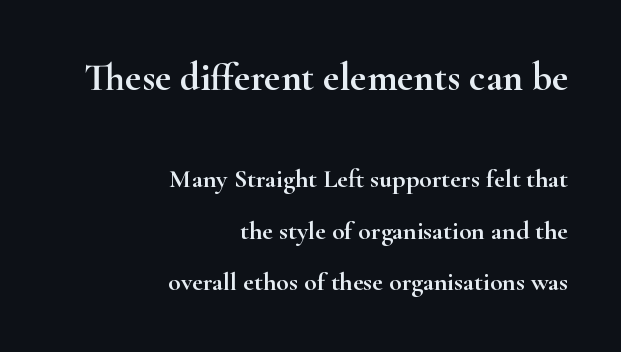
This sample has the flowing, uneven cadence of proportional lettering. This sample is right-justified, so line beginnings fall wherever the words allow. Font category for this specimen: serif. Check under the words: just untouched page. If you drew a line through each stem, it would be perfectly vertical. This layout puts the oversized block above and the modest block below.
